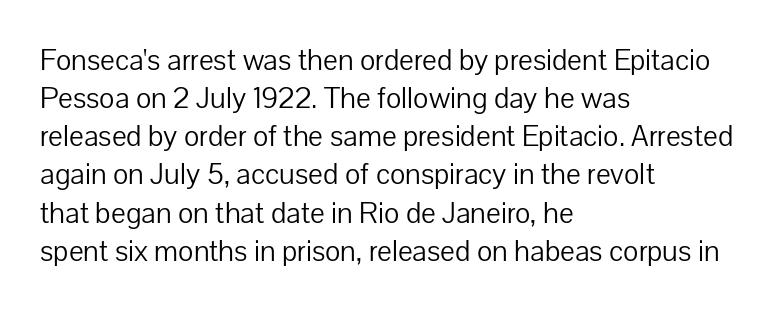
The image shows 31 px light sans-serif type, upright; set left-aligned, line spacing 1.23x, normal letter spacing, not underlined; low stroke contrast and a medium x-height.
